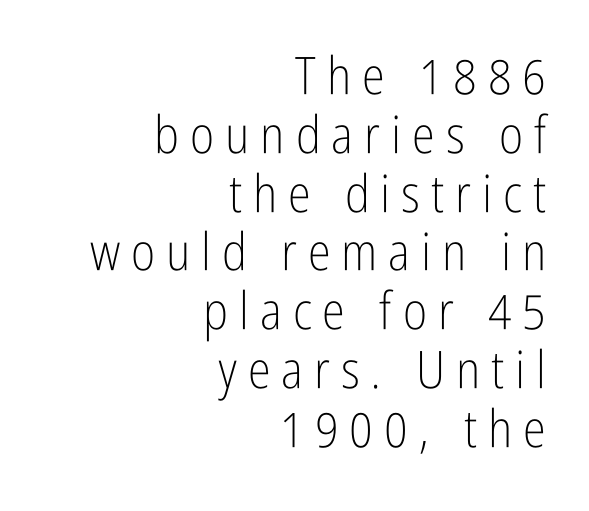
The image shows 52 px light, condensed sans-serif type, upright; set right-aligned, tight line spacing (1.13x), unusually wide letter spacing (+0.21 em), not underlined; low stroke contrast and a medium x-height.
